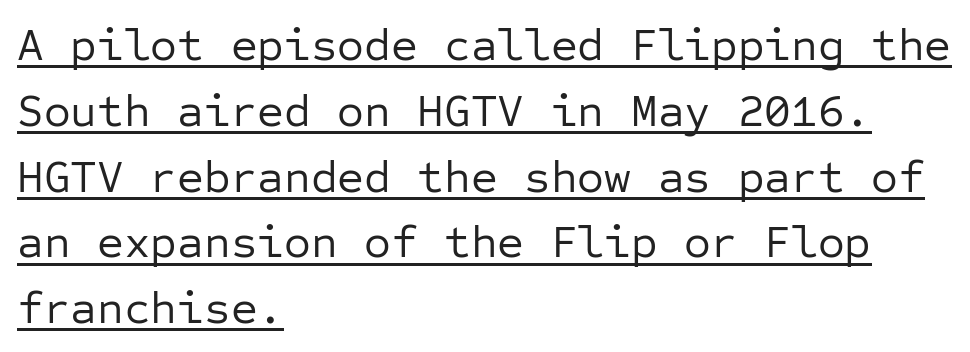
{"serif": "no", "italic": "no", "bold": "no", "weight": "regular", "width": "normal", "stroke_contrast": "low", "x_height": "medium", "monospaced": "yes", "underline": "yes", "align": "left", "line_spacing": "normal", "line_spacing_ratio": 1.43, "letter_spacing": "normal", "letter_spacing_em": 0.0, "glyph_px": 46}
